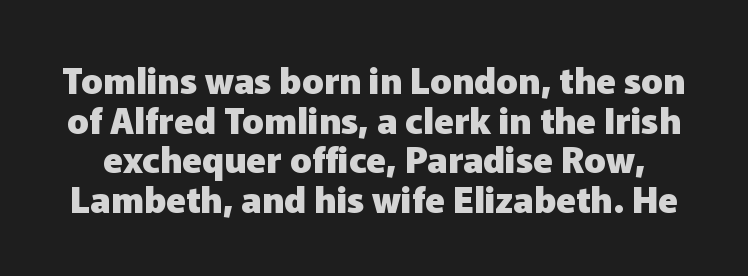
Q: Is the text bold? A: Yes.
Q: Is the text italic (slanted)? A: No, it is upright.
Q: Is the typeface a serif or a sans-serif typeface? A: Sans-serif.
Q: Is the text underlined? A: No.
Q: Is the spacing between letters normal or unusually wide? A: Normal.
Q: Is the spacing between lines tight, normal or loose? A: Tight.
Q: Width (condensed, normal, or wide)? A: Normal.
Q: Stroke contrast? A: Low.
Q: x-height? A: Medium.
Q: Monospaced? A: No.
